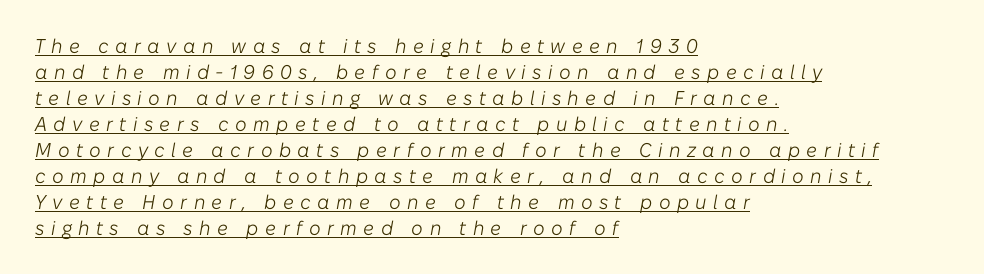
This is underlined copy, the kind a proofreader might mark for attention. The type is letterspaced generously, with wide tracking. Compared with a typical body face, this is equally light or lighter still. The passage is arranged the way most books set body copy — flush left. Does the lettering tilt? It does — this is italic.
